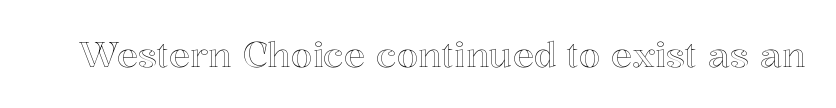
The image shows 35 px text type, upright; set normal letter spacing, not underlined; a medium x-height.
